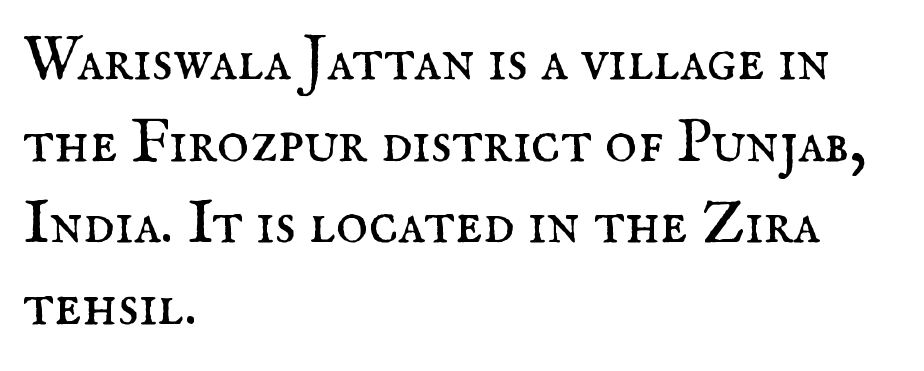
Honestly, there is no underline to notice here at all. Counters stay open thanks to moderate or lighter strokes. The line-height multiplier appears to be the usual default. This sample has the flowing, uneven cadence of proportional lettering. The line texture is even and compact thanks to regular tracking.
